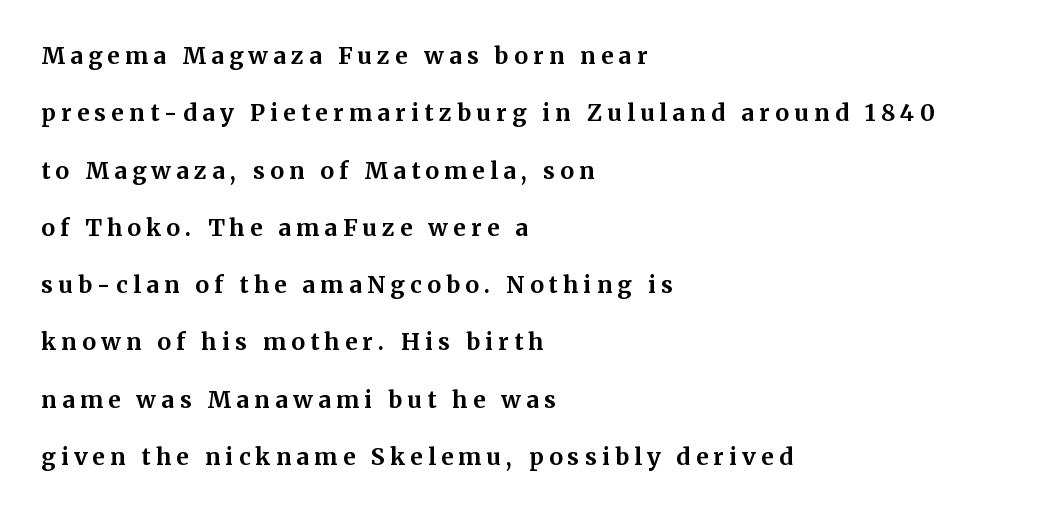
{"italic": "no", "bold": "yes", "underline": "no", "align": "left", "line_spacing": "loose", "line_spacing_ratio": 2.49, "letter_spacing": "wide", "letter_spacing_em": 0.23, "glyph_px": 23}
